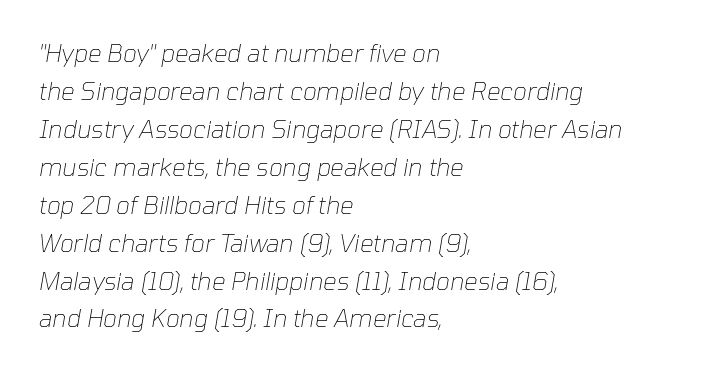
Q: Is the text bold? A: No.
Q: Is the text italic (slanted)? A: Yes, it leans right by about 10 degrees.
Q: Is the text underlined? A: No.
Q: How is the paragraph aligned? A: Left-aligned.
Q: Is the spacing between letters normal or unusually wide? A: Normal.
Q: Is the spacing between lines tight, normal or loose? A: Normal.
